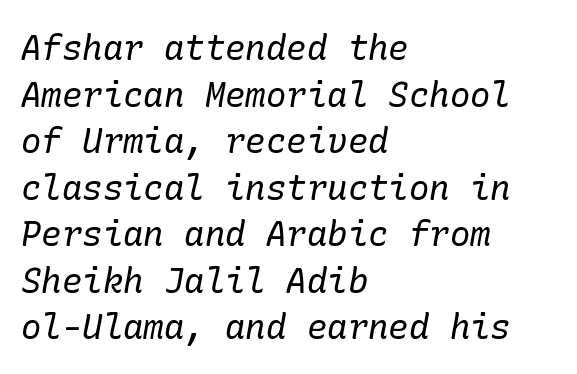
The image shows 34 px regular-weight type, italic (leaning right); set left-aligned, normal line spacing (1.37x), normal letter spacing, not underlined; low stroke contrast and a medium x-height.
